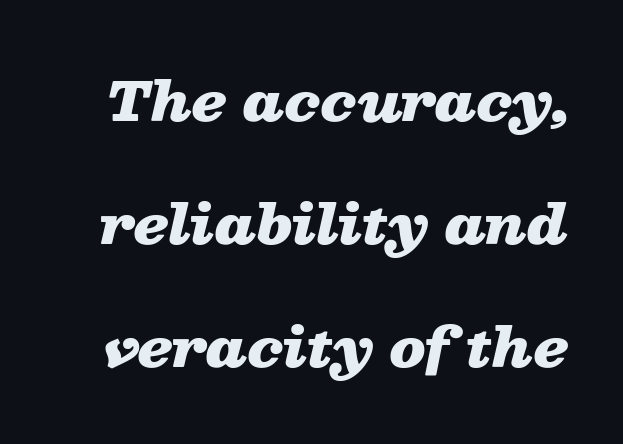
The image shows 53 px heavy, wide type, italic (leaning right); set loose line spacing (2.32x), normal letter spacing, not underlined; low stroke contrast and a medium x-height.
